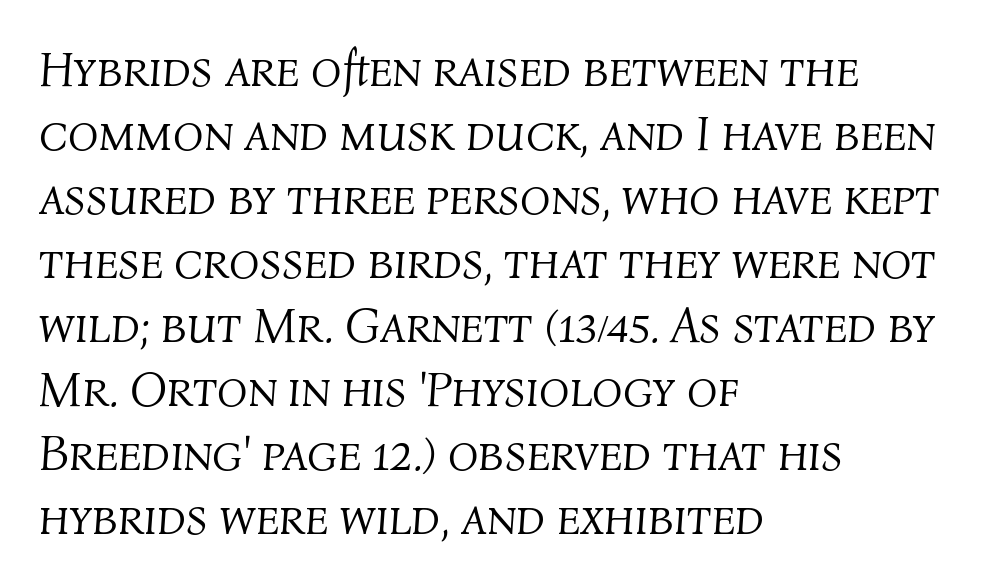
Q: Is the text bold? A: No.
Q: Is the text italic (slanted)? A: Yes, it leans right by about 4 degrees.
Q: Is the text underlined? A: No.
Q: How is the paragraph aligned? A: Left-aligned.
Q: Is the spacing between letters normal or unusually wide? A: Normal.
Q: Is the spacing between lines tight, normal or loose? A: Normal.
Q: Width (condensed, normal, or wide)? A: Normal.
Q: Stroke contrast? A: Medium.
Q: x-height? A: Medium.
Q: Monospaced? A: No.
